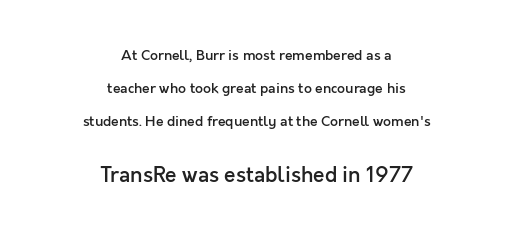
Emphasis by weight is partial: semibold. Vertical spacing — loose. If you squint, the bottom block still reads clearly — it's the larger of the two. Reading down the block, each line starts at a different indent, mirrored at its end. The letters stand straight up with perfectly vertical stems.
